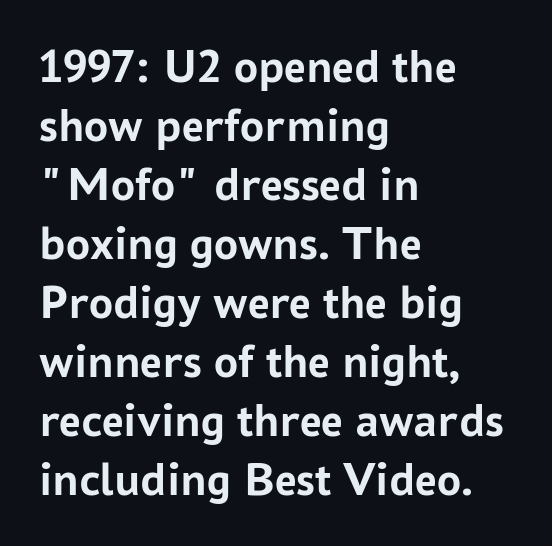
{"serif": "no", "italic": "no", "bold": "yes", "weight": "semibold", "width": "normal", "stroke_contrast": "low", "x_height": "medium", "monospaced": "no", "underline": "no", "align": "left", "line_spacing_ratio": 1.23, "letter_spacing": "normal", "letter_spacing_em": 0.0, "glyph_px": 48}
